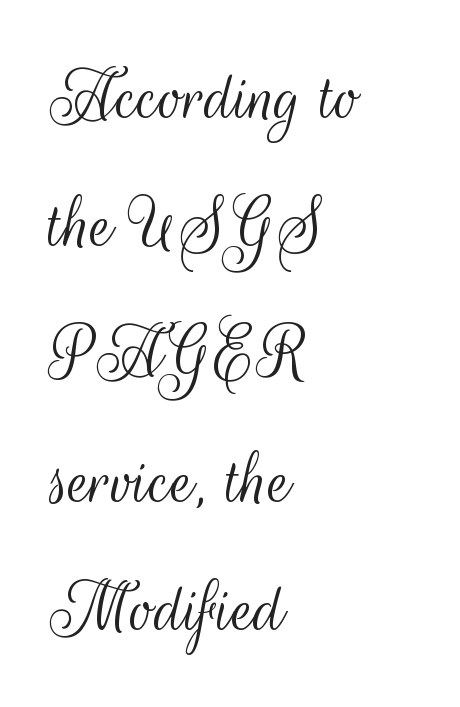
The image shows 80 px light, condensed sans-serif type; set left-aligned, normal line spacing (1.6x), normal letter spacing, not underlined; medium stroke contrast and a small x-height.
